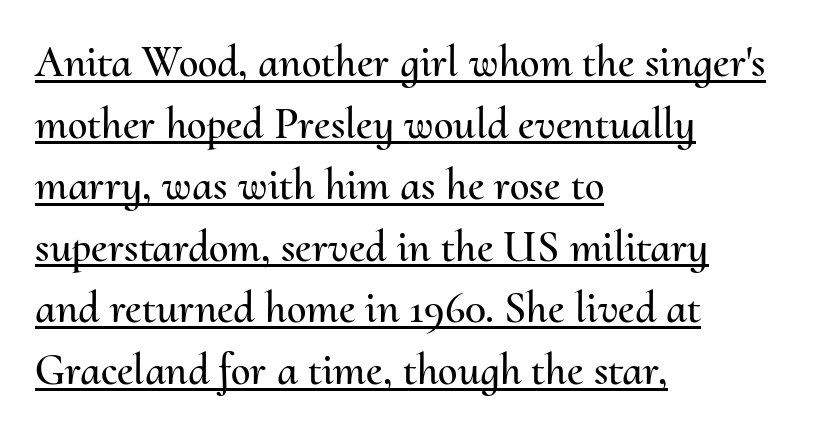
Q: Is the text italic (slanted)? A: No, it is upright.
Q: Is the text underlined? A: Yes.
Q: How is the paragraph aligned? A: Left-aligned.
Q: Is the spacing between letters normal or unusually wide? A: Normal.
Q: Is the spacing between lines tight, normal or loose? A: Normal.
Q: Width (condensed, normal, or wide)? A: Normal.
Q: Stroke contrast? A: Medium.
Q: x-height? A: Small.
Q: Monospaced? A: No.
